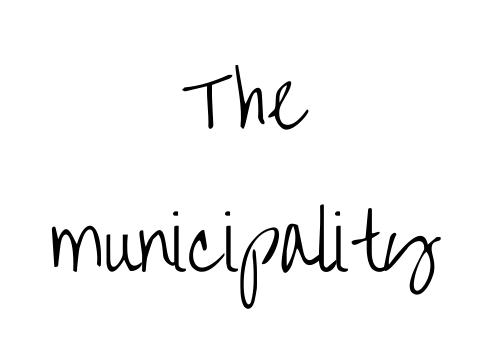
{"serif": "no", "italic": "no", "bold": "no", "weight": "light", "width": "condensed", "stroke_contrast": "low", "x_height": "large", "monospaced": "no", "underline": "no", "align": "center", "line_spacing": "loose", "line_spacing_ratio": 1.93, "letter_spacing": "normal", "letter_spacing_em": 0.0, "glyph_px": 74}
